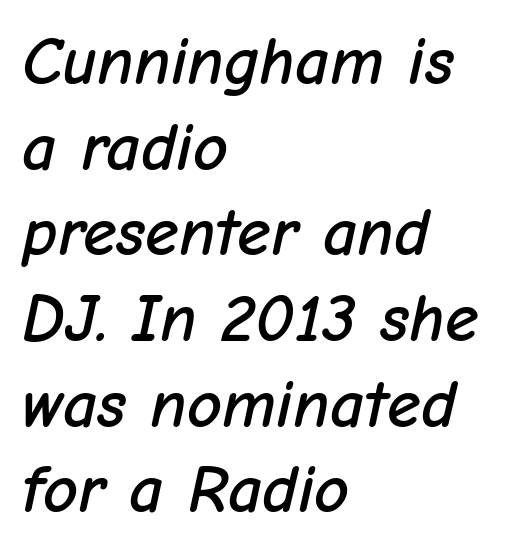
{"italic": "yes", "lean": "right", "slant_degrees": 12, "width": "normal", "stroke_contrast": "low", "x_height": "medium", "monospaced": "no", "underline": "no", "align": "left", "line_spacing": "normal", "line_spacing_ratio": 1.26, "letter_spacing": "normal", "letter_spacing_em": 0.0, "glyph_px": 68}
